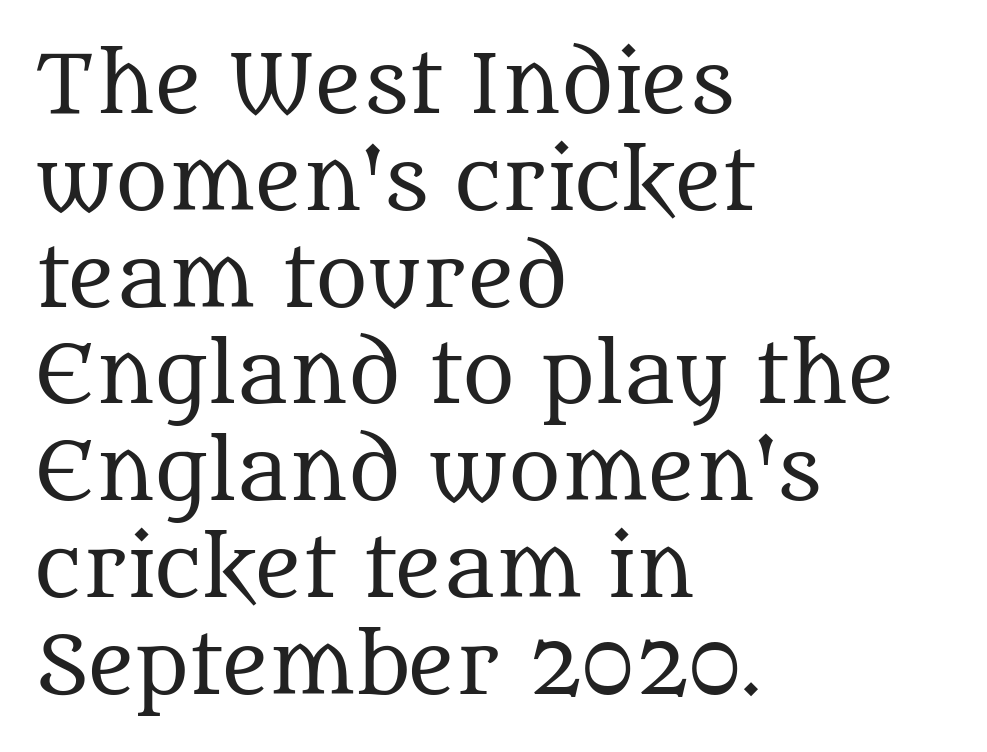
Q: Is the text bold? A: No.
Q: Is the text italic (slanted)? A: No, it is upright.
Q: Is the typeface a serif or a sans-serif typeface? A: Serif.
Q: Is the text underlined? A: No.
Q: How is the paragraph aligned? A: Left-aligned.
Q: Is the spacing between letters normal or unusually wide? A: Normal.
Q: Width (condensed, normal, or wide)? A: Normal.
Q: Stroke contrast? A: Medium.
Q: x-height? A: Large.
Q: Monospaced? A: No.
